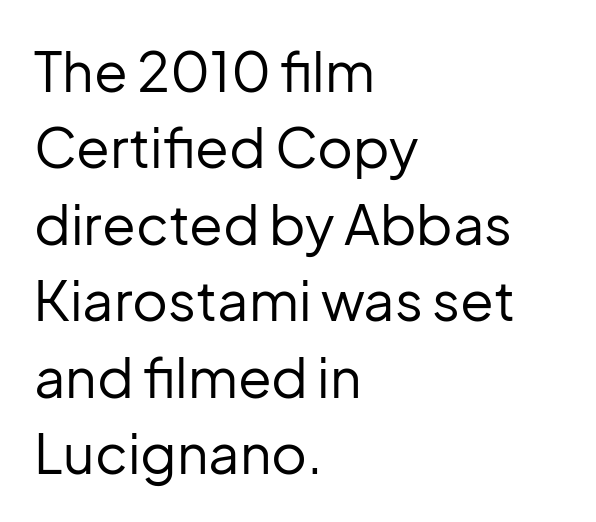
The ragged edge is on the right, which tells us the setting is flush left. Heaviness? Minimal to ordinary, like unemphasized prose. Quick note: underline off. Every stem runs plumb, perpendicular to the baseline. Short note: letters normally spaced.
